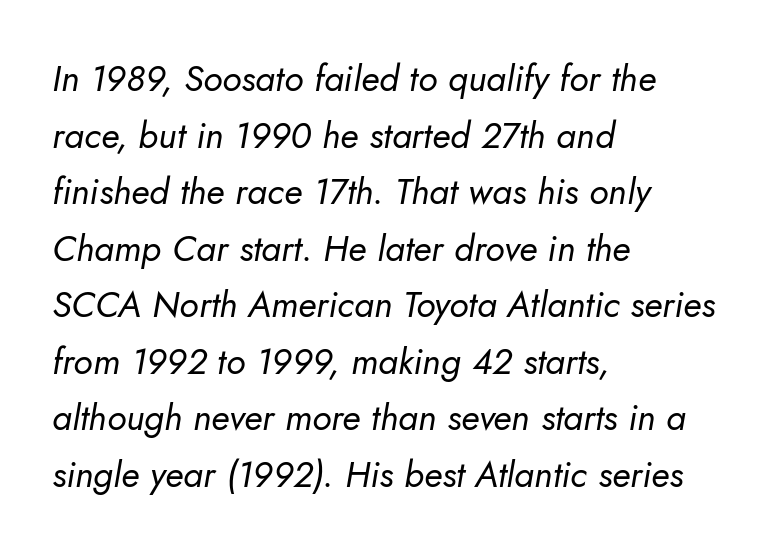
The image shows 36 px regular-weight type, italic (leaning right); set left-aligned, normal line spacing (1.57x), normal letter spacing, not underlined; low stroke contrast and a small x-height.
